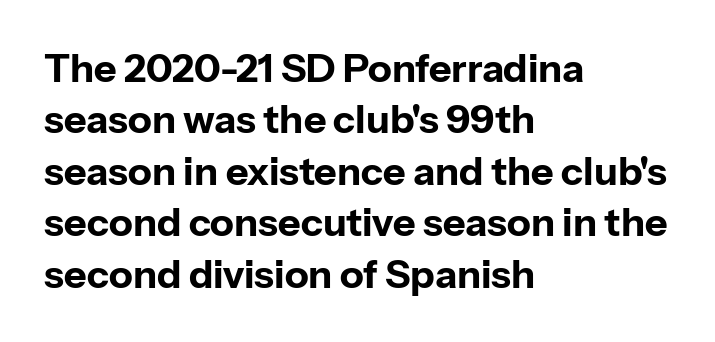
Q: Is the text bold? A: Yes.
Q: Is the text italic (slanted)? A: No, it is upright.
Q: Is the typeface a serif or a sans-serif typeface? A: Sans-serif.
Q: Is the text underlined? A: No.
Q: How is the paragraph aligned? A: Left-aligned.
Q: Is the spacing between letters normal or unusually wide? A: Normal.
Q: Is the spacing between lines tight, normal or loose? A: Normal.
Q: Width (condensed, normal, or wide)? A: Normal.
Q: Stroke contrast? A: Low.
Q: x-height? A: Medium.
Q: Monospaced? A: No.
